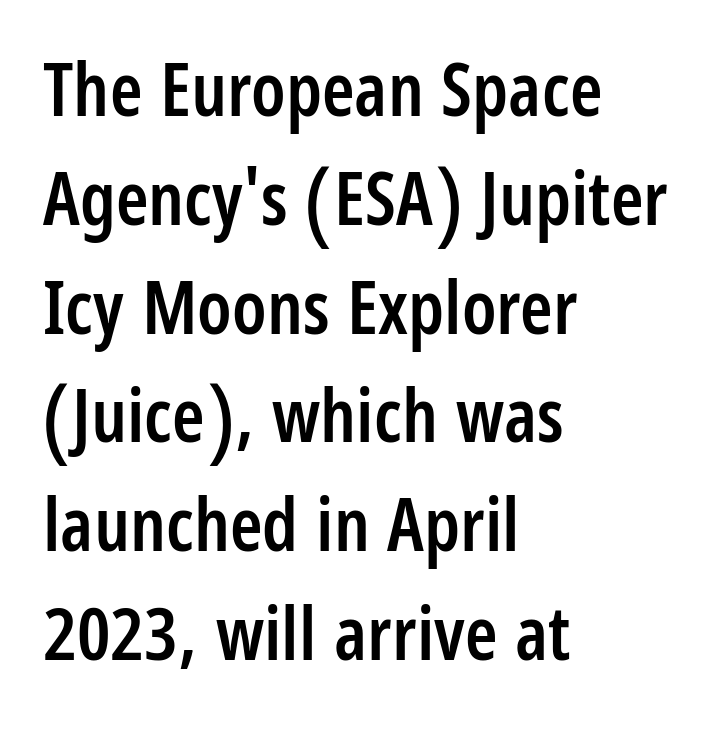
{"serif": "no", "italic": "no", "bold": "semi", "weight": "semibold", "width": "condensed", "stroke_contrast": "low", "x_height": "large", "monospaced": "no", "underline": "no", "align": "left", "line_spacing": "normal", "line_spacing_ratio": 1.47, "letter_spacing": "normal", "letter_spacing_em": 0.0, "glyph_px": 74}
